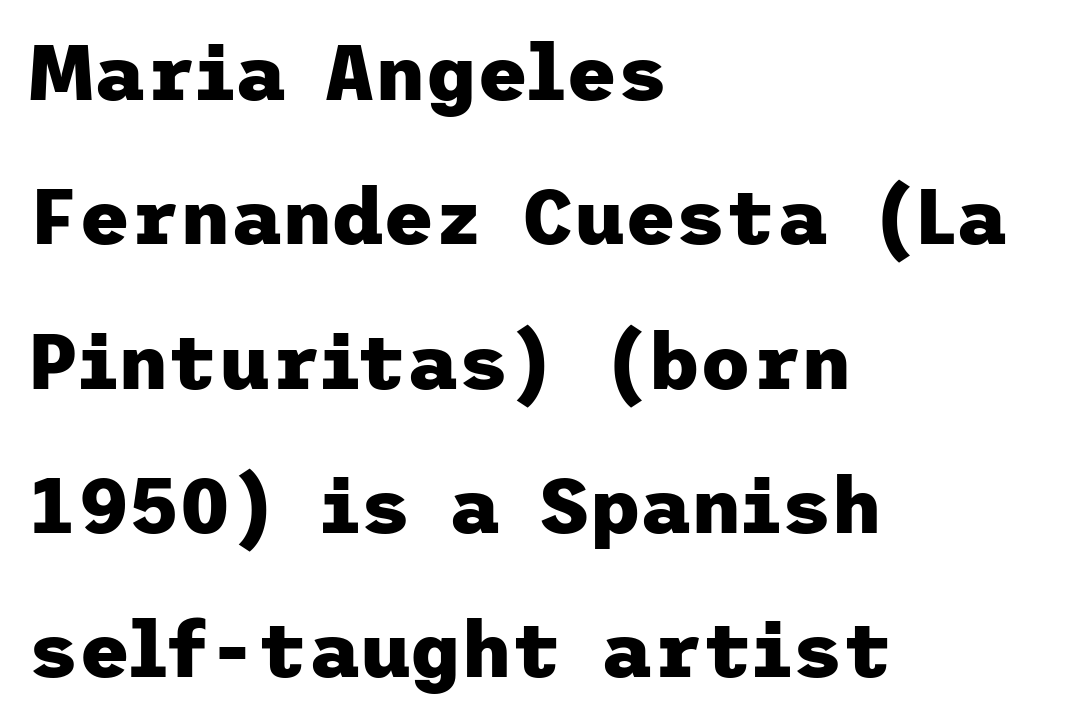
{"serif": "no", "italic": "no", "bold": "yes", "weight": "heavy", "width": "normal", "stroke_contrast": "low", "x_height": "medium", "underline": "no", "align": "left", "line_spacing_ratio": 1.85, "letter_spacing": "normal", "letter_spacing_em": 0.0, "glyph_px": 78}
